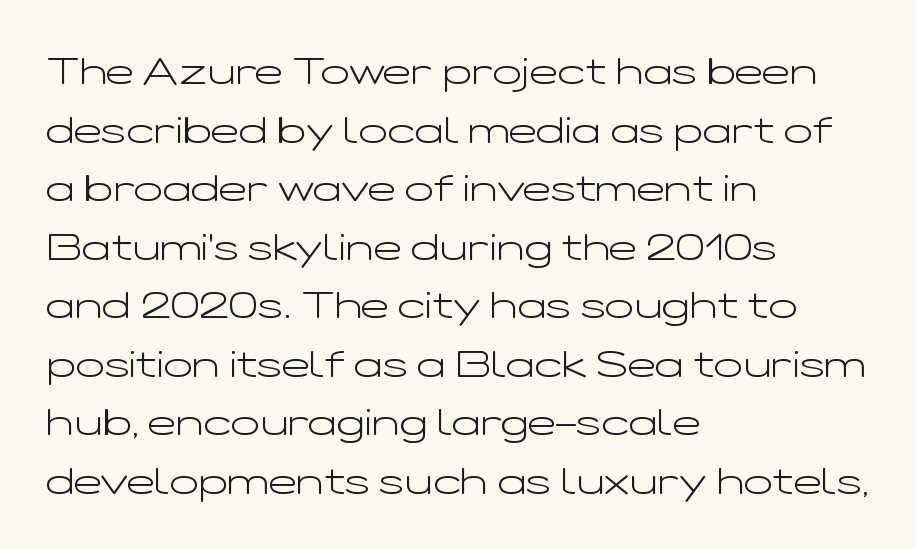
Q: Is the text bold? A: No.
Q: Is the text italic (slanted)? A: No, it is upright.
Q: Is the typeface a serif or a sans-serif typeface? A: Sans-serif.
Q: Is the text underlined? A: No.
Q: How is the paragraph aligned? A: Left-aligned.
Q: Is the spacing between letters normal or unusually wide? A: Normal.
Q: Is the spacing between lines tight, normal or loose? A: Normal.
Q: Width (condensed, normal, or wide)? A: Wide.
Q: Stroke contrast? A: Low.
Q: x-height? A: Medium.
Q: Monospaced? A: No.
